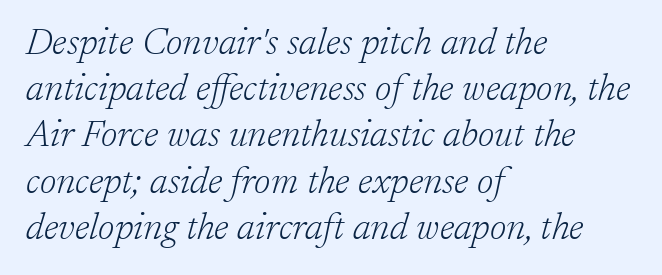
Q: Is the text bold? A: No.
Q: Is the text italic (slanted)? A: Yes, it leans right by about 17 degrees.
Q: Is the typeface a serif or a sans-serif typeface? A: Serif.
Q: Is the text underlined? A: No.
Q: How is the paragraph aligned? A: Left-aligned.
Q: Is the spacing between letters normal or unusually wide? A: Normal.
Q: Is the spacing between lines tight, normal or loose? A: Normal.
Q: Width (condensed, normal, or wide)? A: Normal.
Q: Stroke contrast? A: Low.
Q: x-height? A: Medium.
Q: Monospaced? A: No.
